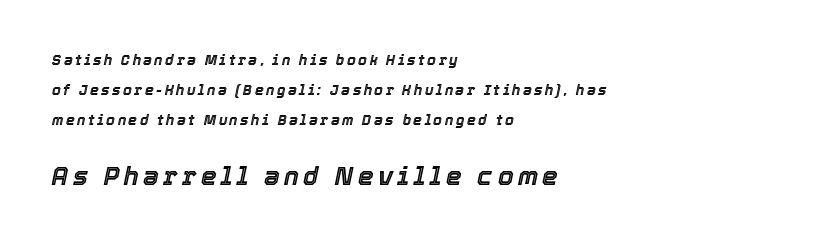
Glance below the letters and you will spot only blank space. Rows of type keep a wide berth in the vertical direction. Casual observation: everything's shoved over to the left. Emphasis-style slanted type is in use. Compare the two chunks: the lower has the greater cap height.
